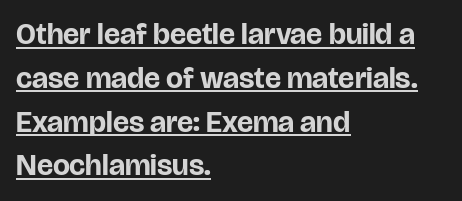
{"serif": "no", "italic": "no", "bold": "yes", "weight": "bold", "width": "normal", "stroke_contrast": "low", "x_height": "large", "monospaced": "no", "underline": "yes", "align": "left", "line_spacing": "normal", "line_spacing_ratio": 1.46, "letter_spacing": "normal", "letter_spacing_em": 0.0, "glyph_px": 30}
